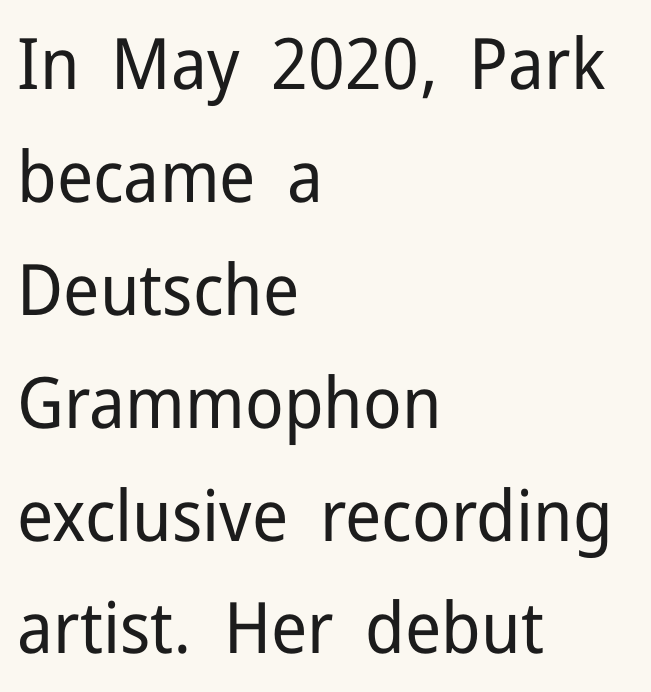
The image shows 71 px regular-weight sans-serif type, upright; set left-aligned, normal line spacing (1.59x), normal letter spacing, not underlined; low stroke contrast and a medium x-height.
